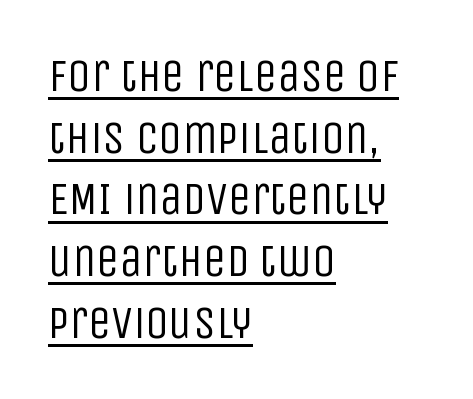
These characters rest on top of a visible drawn line. Stems here are at most as thick as an everyday book face. You could call the tracking neutral — neither tight nor loose. In terms of posture, this sample is upright. A classic flush-left, rag-right setting is used for this passage. The vertical gap from one line to the next is medium.
